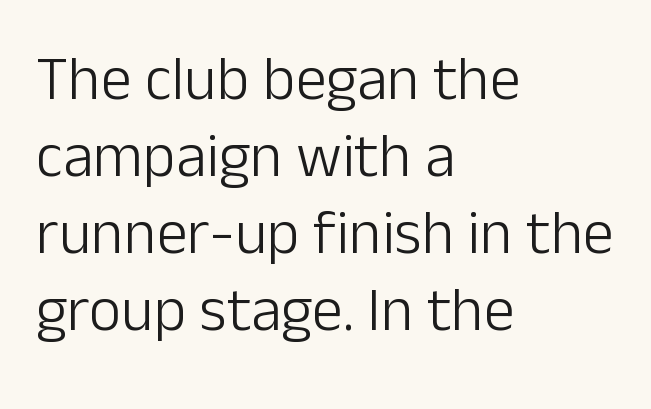
{"serif": "no", "italic": "no", "bold": "no", "weight": "light", "width": "normal", "stroke_contrast": "low", "x_height": "medium", "monospaced": "no", "underline": "no", "align": "left", "line_spacing_ratio": 1.24, "letter_spacing": "normal", "letter_spacing_em": 0.0, "glyph_px": 62}
